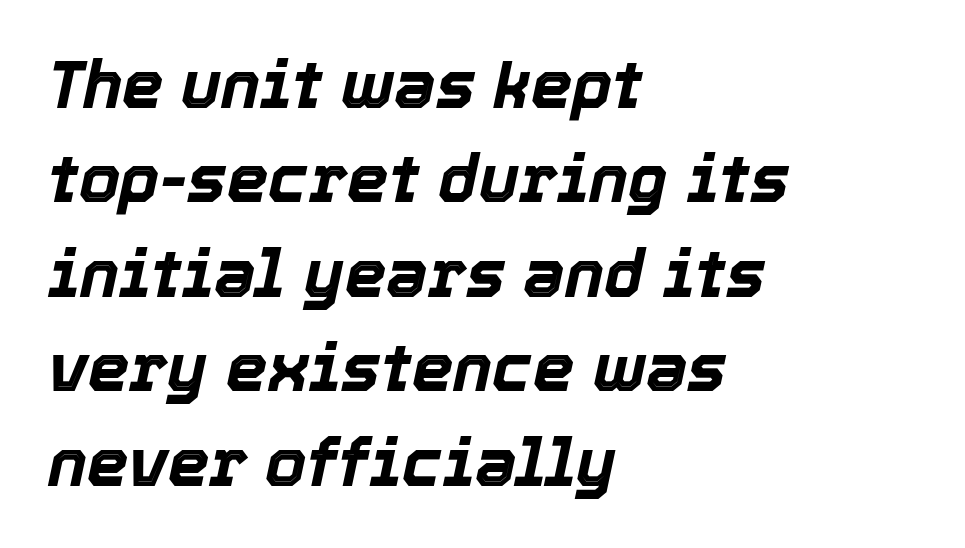
The image shows 66 px bold type, italic (leaning right); set left-aligned, normal line spacing (1.43x), normal letter spacing, not underlined; a medium x-height.
